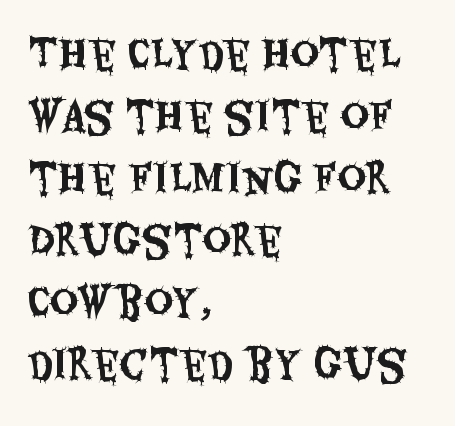
Quick note: underline off. One glance says typical: line gaps are just what's usual. Does extra space separate the letters? No, they use regular spacing. The rag falls on the right side of this text block. Character widths vary here, with narrow letters taking less room than wide ones. Style check: upright.
